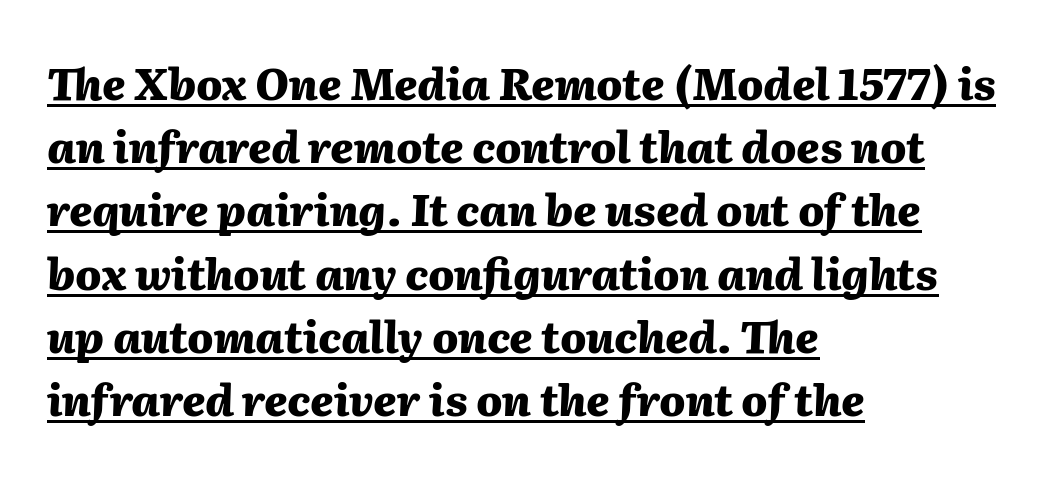
The image shows 43 px heavy type, italic (leaning right); set left-aligned, normal line spacing (1.47x), normal letter spacing, underlined; medium stroke contrast and a medium x-height.
